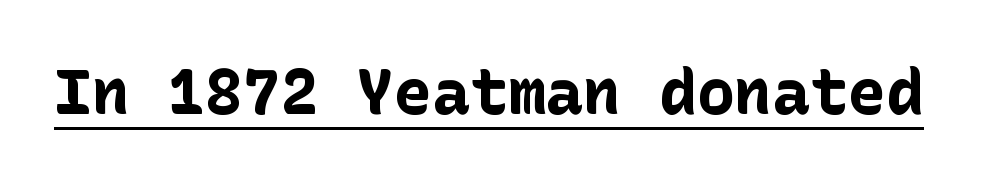
Q: Is the text bold? A: Yes.
Q: Is the text italic (slanted)? A: No, it is upright.
Q: Is the typeface a serif or a sans-serif typeface? A: Sans-serif.
Q: Is the text underlined? A: Yes.
Q: Is the spacing between letters normal or unusually wide? A: Normal.
Q: Width (condensed, normal, or wide)? A: Normal.
Q: Stroke contrast? A: Low.
Q: x-height? A: Medium.
